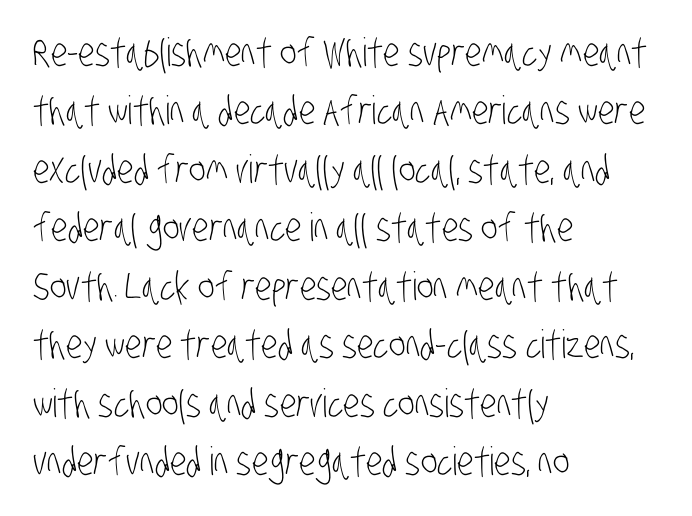
Is the type heavy? It reads as light-to-regular instead. Serifs: no, the terminals of the letterforms are clean. Looks like regular typesetting: each glyph gets only the width it needs. Typeset ragged right — the left edge is the straight one.
